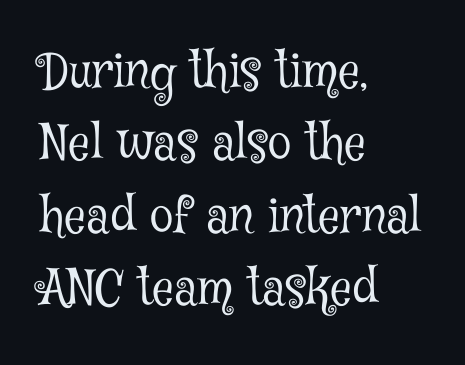
The image shows 48 px light, condensed serif type, upright; set left-aligned, normal line spacing (1.51x), normal letter spacing, not underlined; low stroke contrast and a medium x-height.
